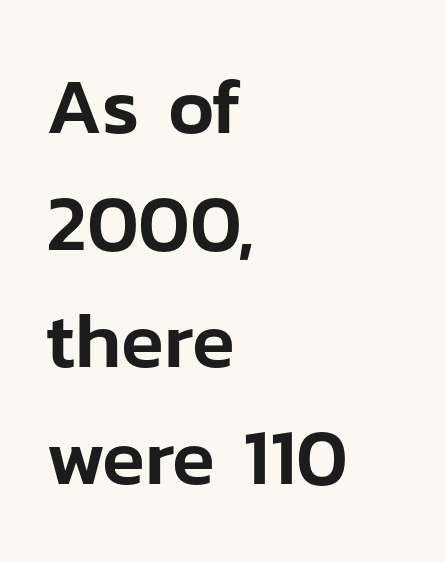
Q: Is the text italic (slanted)? A: No, it is upright.
Q: Is the typeface a serif or a sans-serif typeface? A: Sans-serif.
Q: Is the text underlined? A: No.
Q: How is the paragraph aligned? A: Left-aligned.
Q: Is the spacing between letters normal or unusually wide? A: Normal.
Q: Is the spacing between lines tight, normal or loose? A: Normal.
Q: Width (condensed, normal, or wide)? A: Normal.
Q: Stroke contrast? A: Low.
Q: x-height? A: Medium.
Q: Monospaced? A: No.
